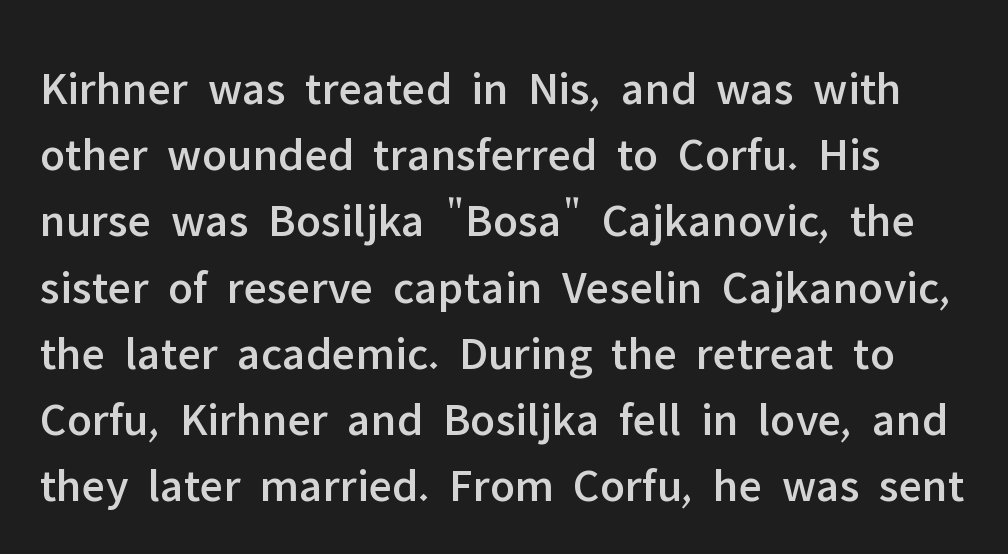
{"serif": "no", "italic": "no", "width": "normal", "stroke_contrast": "low", "x_height": "medium", "monospaced": "no", "underline": "no", "line_spacing": "normal", "line_spacing_ratio": 1.38, "letter_spacing": "normal", "letter_spacing_em": 0.0, "glyph_px": 48}
